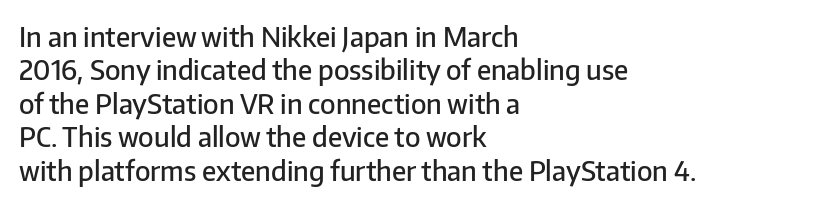
Moderately thickened strokes mark this as semibold type. A clean baseline with only descenders dipping below it. Line starts are locked; line ends wander. Honestly, the letter spacing is just normal — you wouldn't notice it. Italic? Not at all — the glyphs are vertical.
